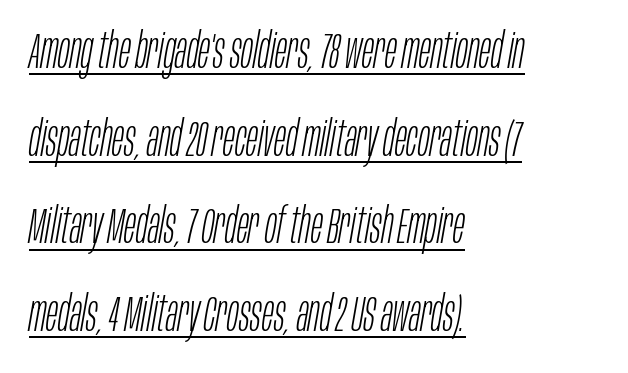
Q: Is the text bold? A: No.
Q: Is the text italic (slanted)? A: Yes, it leans right by about 10 degrees.
Q: Is the text underlined? A: Yes.
Q: How is the paragraph aligned? A: Left-aligned.
Q: Is the spacing between letters normal or unusually wide? A: Normal.
Q: Width (condensed, normal, or wide)? A: Condensed.
Q: Stroke contrast? A: Low.
Q: x-height? A: Large.
Q: Monospaced? A: No.
